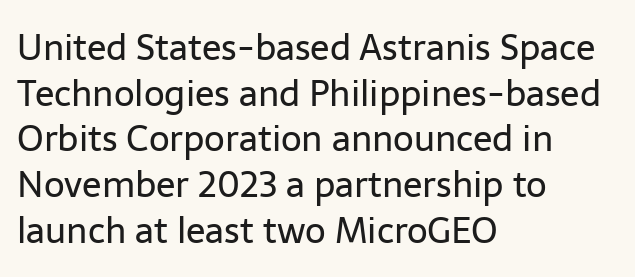
{"serif": "no", "italic": "no", "bold": "no", "weight": "regular", "width": "normal", "stroke_contrast": "low", "x_height": "medium", "monospaced": "no", "underline": "no", "align": "left", "line_spacing": "normal", "line_spacing_ratio": 1.27, "letter_spacing": "normal", "letter_spacing_em": 0.0, "glyph_px": 36}
